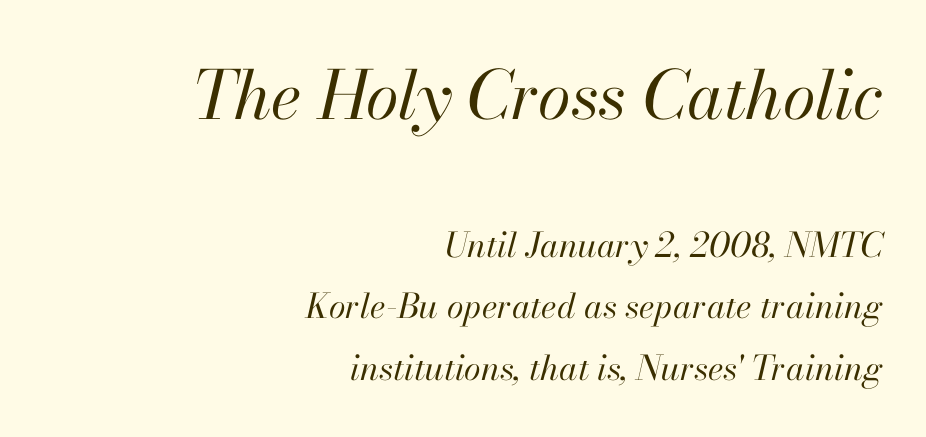
Glance below the letters and you will spot only blank space. The weight would be labelled regular, book, light, or lighter still. The face used here is rendered with its standard letterfit. Compared with ordinary roman type, these characters are visibly tilted.
